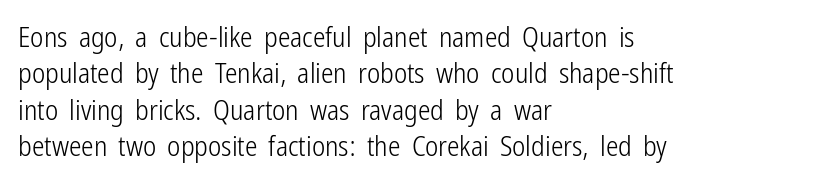
{"serif": "no", "italic": "no", "bold": "no", "weight": "light", "width": "condensed", "stroke_contrast": "low", "x_height": "medium", "monospaced": "no", "underline": "no", "align": "left", "line_spacing": "normal", "line_spacing_ratio": 1.3, "letter_spacing": "normal", "letter_spacing_em": 0.0, "glyph_px": 28}
